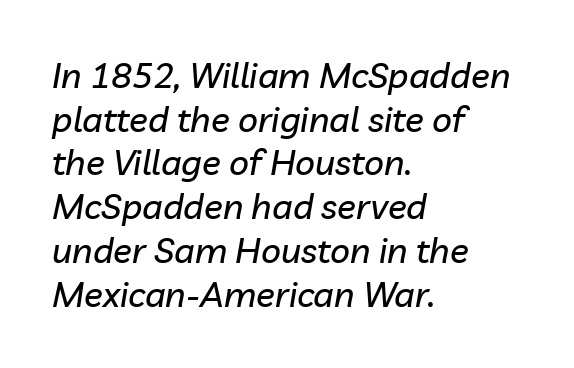
{"italic": "yes", "lean": "right", "slant_degrees": 10, "width": "normal", "stroke_contrast": "low", "x_height": "medium", "monospaced": "no", "underline": "no", "align": "left", "line_spacing": "normal", "line_spacing_ratio": 1.25, "letter_spacing": "normal", "letter_spacing_em": 0.0, "glyph_px": 35}
